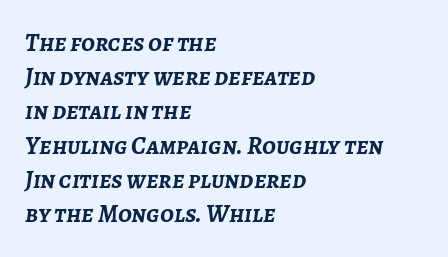
The image shows 25 px bold type, italic (leaning right); set left-aligned, normal line spacing (1.37x), normal letter spacing, not underlined.
